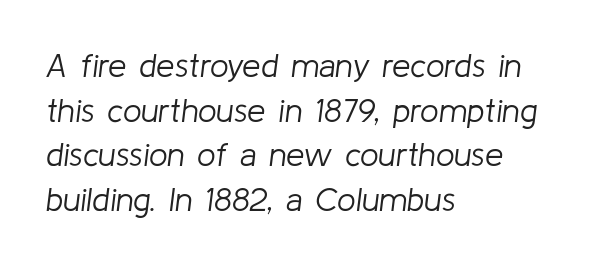
The image shows 33 px light type, italic (leaning right); set left-aligned, normal line spacing (1.35x), normal letter spacing, not underlined; low stroke contrast and a medium x-height.
